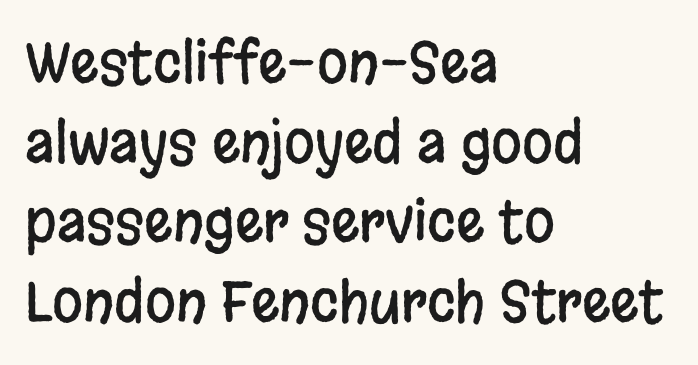
The lines in this sample share a left origin and differ only in where they stop. This rendering features lettering with no underline. The rendering uses natural spacing where letterforms have individual widths. The type sits square on the baseline with zero lean. One glance says typical: line gaps are just what's usual. Tracking here is standard; glyphs follow each other at the usual distance.
